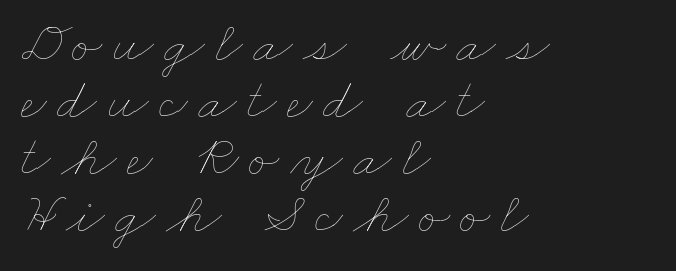
The lines in this sample share a left origin and differ only in where they stop. Honestly, the rows look squashed on top of each other. Proportional: the letters do not fall into vertical columns. Plain, unruled lines of type. The letterforms sit at book weight or below.
